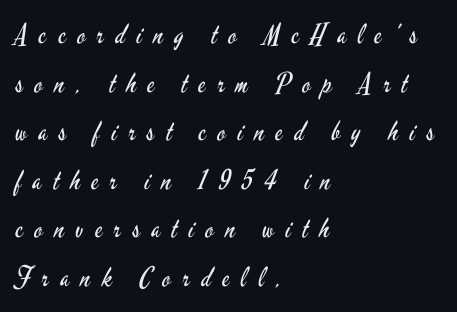
The image shows 27 px text type; set left-aligned, line spacing 1.8x, unusually wide letter spacing (+0.43 em), not underlined.
